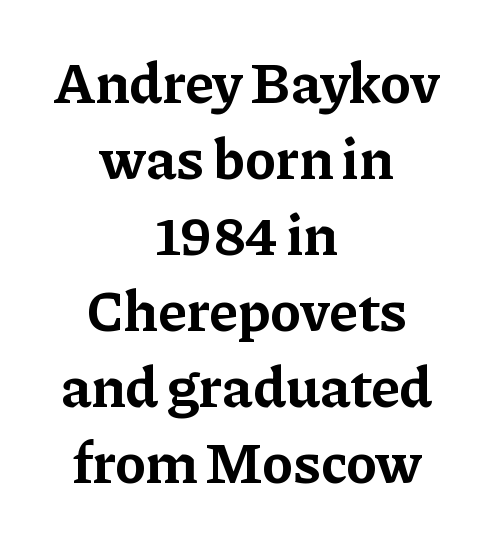
The image shows 58 px bold serif type, upright; set centered, normal line spacing (1.31x), normal letter spacing, not underlined; low stroke contrast and a medium x-height.
